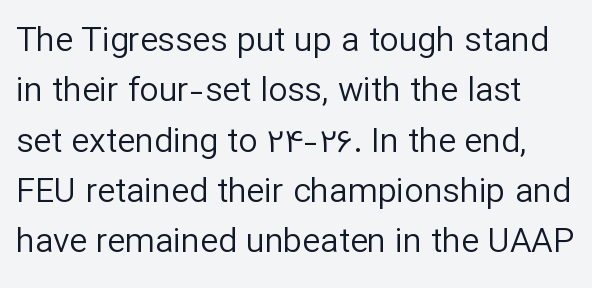
These glyphs show unthickened strokes, regular width or finer. The space beneath each line is pristine and unruled. Here the designer chose a conventional face with non-uniform glyph widths. The font's upright variant was chosen for this text. Baseline-to-baseline distance is the conventional proportion of letter height. Typographically, this falls in the sans-serif category.
